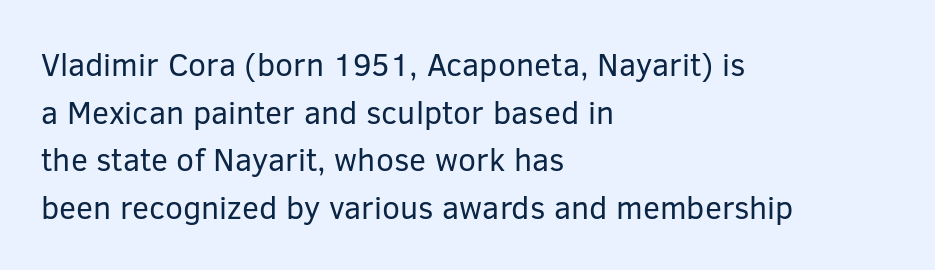
The image shows 32 px regular-weight sans-serif type, upright; set left-aligned, normal line spacing (1.49x), normal letter spacing, not underlined; low stroke contrast and a medium x-height.
